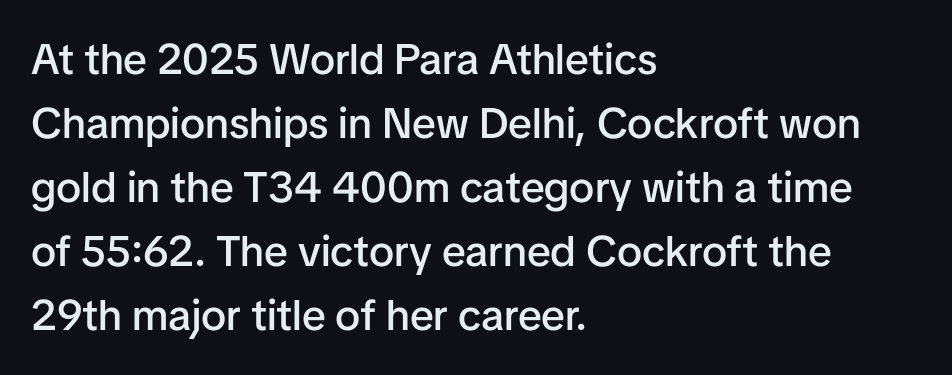
Type without underlining. Proportional: the letters do not fall into vertical columns. If you drew a line through each stem, it would be perfectly vertical. Line starts are locked; line ends wander.
